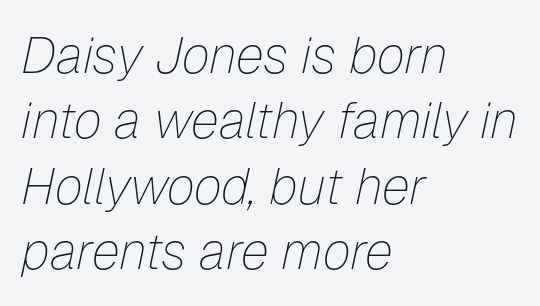
Short note: letters normally spaced. Reading down the block, your eye returns to a fixed left position each line. The foot of each line stays bare and open. The line-height multiplier appears to be the usual default. The axis of the letterforms is tilted away from vertical.
